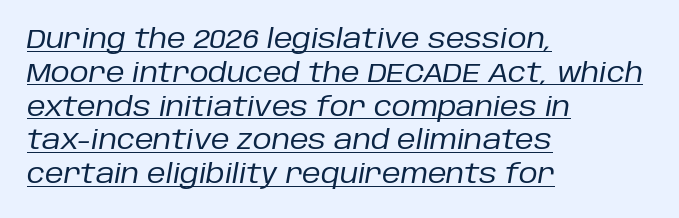
The image shows 26 px text type, italic (leaning right); set left-aligned, normal line spacing (1.3x), normal letter spacing, underlined.
